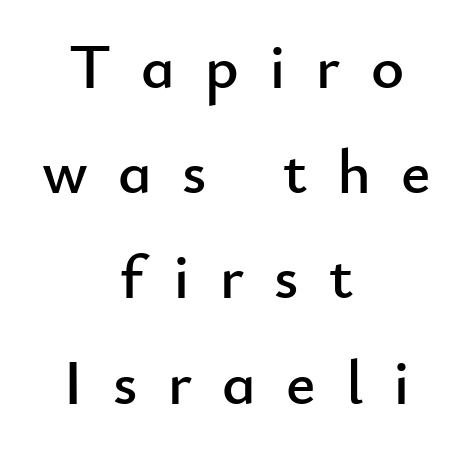
The image shows 63 px sans-serif type, upright; set centered, normal line spacing (1.67x), unusually wide letter spacing (+0.48 em), not underlined; low stroke contrast and a small x-height.
